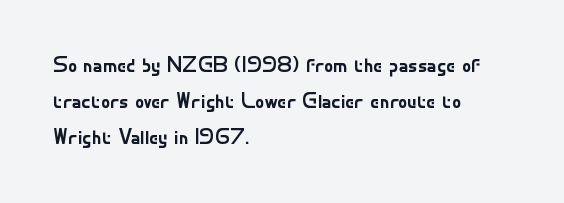
Q: Is the text bold? A: No.
Q: Is the text italic (slanted)? A: No, it is upright.
Q: Is the text underlined? A: No.
Q: How is the paragraph aligned? A: Left-aligned.
Q: Is the spacing between letters normal or unusually wide? A: Normal.
Q: Is the spacing between lines tight, normal or loose? A: Normal.
